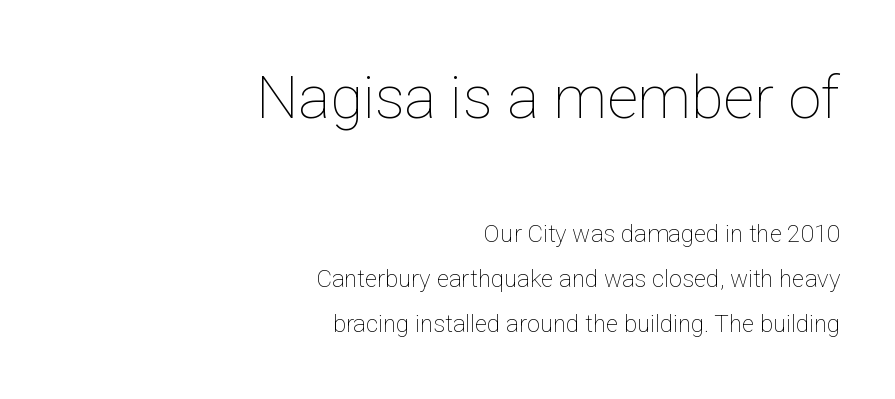
The image shows 60 px thin type, upright; set right-aligned, line spacing 1.88x, normal letter spacing, not underlined; the first (top) block is 2.5x larger; low stroke contrast and a medium x-height.
